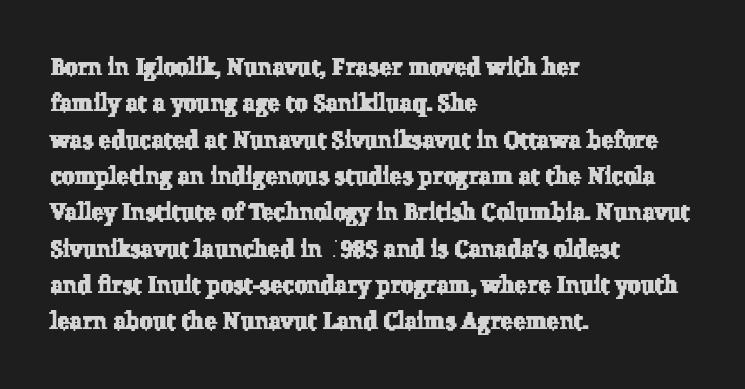
{"underline": "no", "align": "left", "line_spacing": "normal", "line_spacing_ratio": 1.58, "letter_spacing": "normal", "letter_spacing_em": 0.0, "glyph_px": 23}
